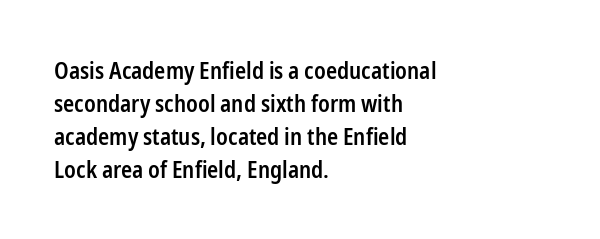
{"italic": "no", "bold": "semi", "underline": "no", "align": "left", "line_spacing": "normal", "line_spacing_ratio": 1.43, "letter_spacing": "normal", "letter_spacing_em": 0.0, "glyph_px": 23}
